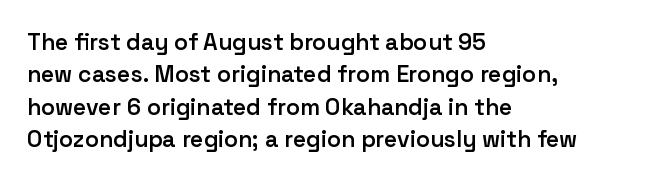
The image shows 23 px text type, upright; set left-aligned, normal line spacing (1.41x), normal letter spacing, not underlined.
